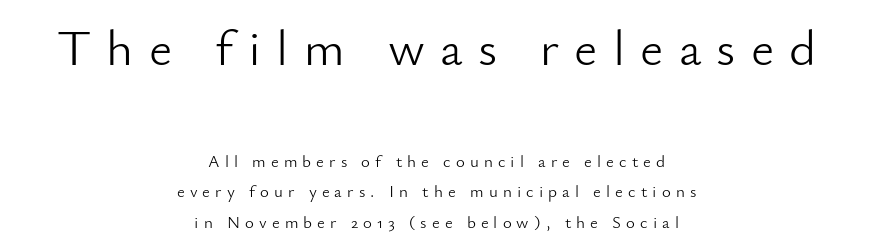
The image shows 51 px light sans-serif type, upright; set centered, line spacing 1.8x, unusually wide letter spacing (+0.3 em), not underlined; the first (top) block is 3.0x larger; low stroke contrast and a small x-height.
